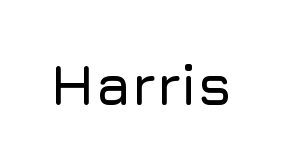
The letters advance in unequal steps, a hallmark of proportional type. The characters display no serif detailing; their extremities are plain. Ascenders rise straight up at ninety degrees. In terms of letterspacing, this is plain default setting. Decoration check: the copy has no underline.
